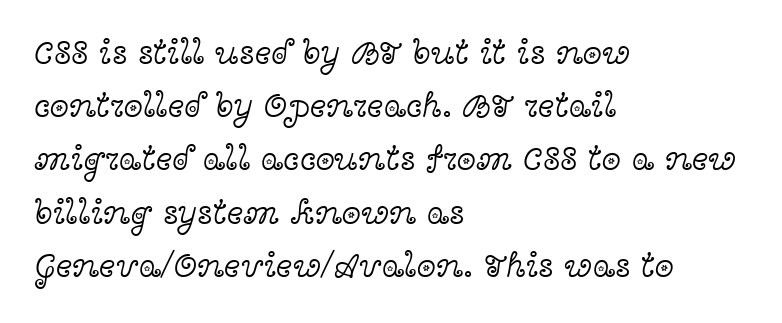
{"serif": "yes", "italic": "no", "bold": "no", "weight": "light", "width": "wide", "x_height": "medium", "monospaced": "no", "underline": "no", "align": "left", "line_spacing": "normal", "line_spacing_ratio": 1.52, "letter_spacing": "normal", "letter_spacing_em": 0.0, "glyph_px": 35}
